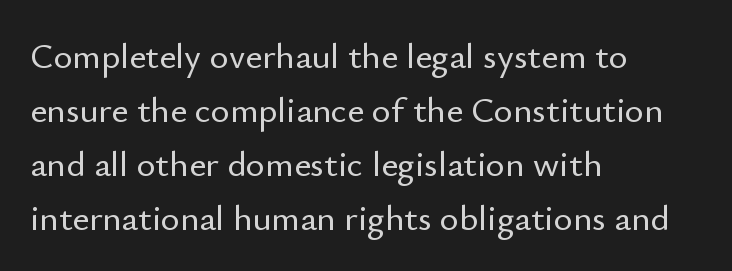
The image shows 36 px sans-serif type, upright; set left-aligned, normal line spacing (1.5x), normal letter spacing, not underlined; low stroke contrast and a small x-height.
